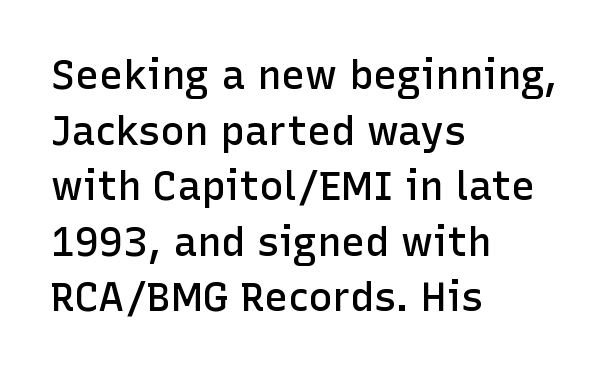
Q: Is the text bold? A: Semi-bold.
Q: Is the text italic (slanted)? A: No, it is upright.
Q: Is the typeface a serif or a sans-serif typeface? A: Sans-serif.
Q: Is the text underlined? A: No.
Q: How is the paragraph aligned? A: Left-aligned.
Q: Is the spacing between letters normal or unusually wide? A: Normal.
Q: Is the spacing between lines tight, normal or loose? A: Normal.
Q: Width (condensed, normal, or wide)? A: Normal.
Q: Stroke contrast? A: Low.
Q: x-height? A: Medium.
Q: Monospaced? A: No.
